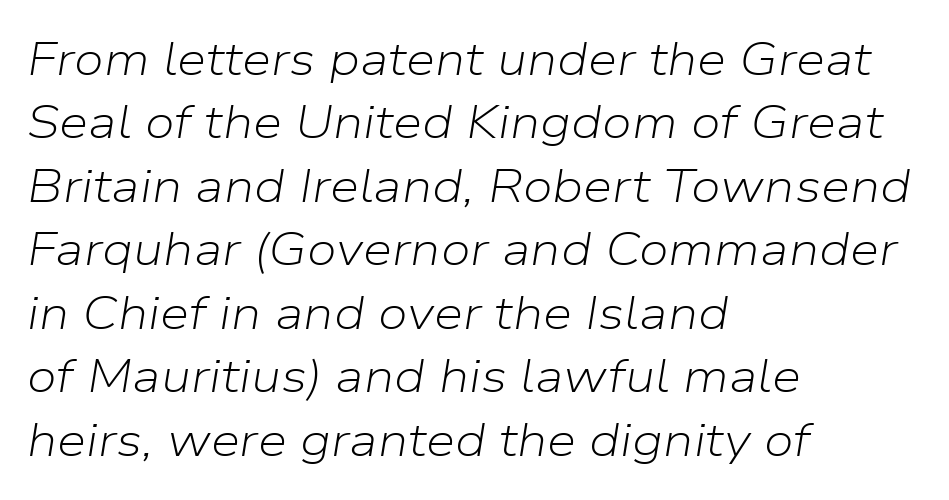
The image shows 47 px light type, italic (leaning right); set left-aligned, normal line spacing (1.35x), normal letter spacing, not underlined; low stroke contrast and a medium x-height.
